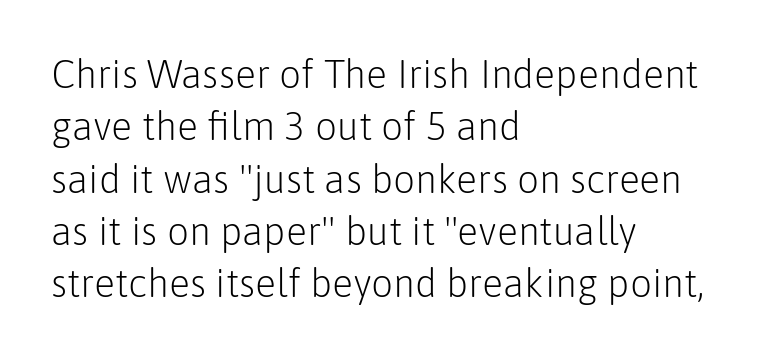
Q: Is the text bold? A: No.
Q: Is the text italic (slanted)? A: No, it is upright.
Q: Is the typeface a serif or a sans-serif typeface? A: Sans-serif.
Q: Is the text underlined? A: No.
Q: How is the paragraph aligned? A: Left-aligned.
Q: Is the spacing between letters normal or unusually wide? A: Normal.
Q: Is the spacing between lines tight, normal or loose? A: Normal.
Q: Width (condensed, normal, or wide)? A: Normal.
Q: Stroke contrast? A: Low.
Q: x-height? A: Medium.
Q: Monospaced? A: No.
